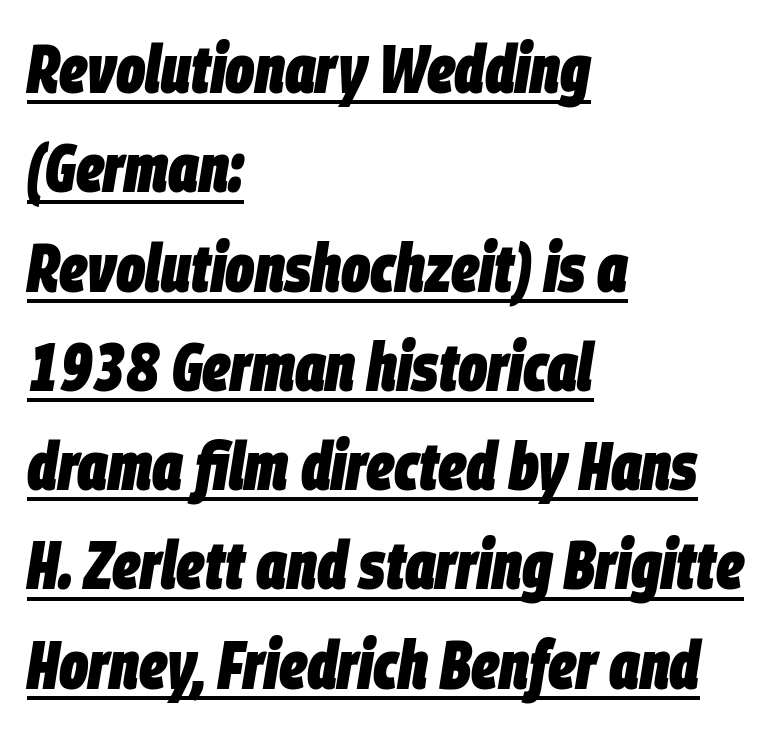
{"italic": "yes", "lean": "right", "slant_degrees": 9, "bold": "yes", "weight": "heavy", "width": "condensed", "stroke_contrast": "low", "x_height": "large", "monospaced": "no", "underline": "yes", "align": "left", "line_spacing": "normal", "line_spacing_ratio": 1.46, "letter_spacing": "normal", "letter_spacing_em": 0.0, "glyph_px": 68}
